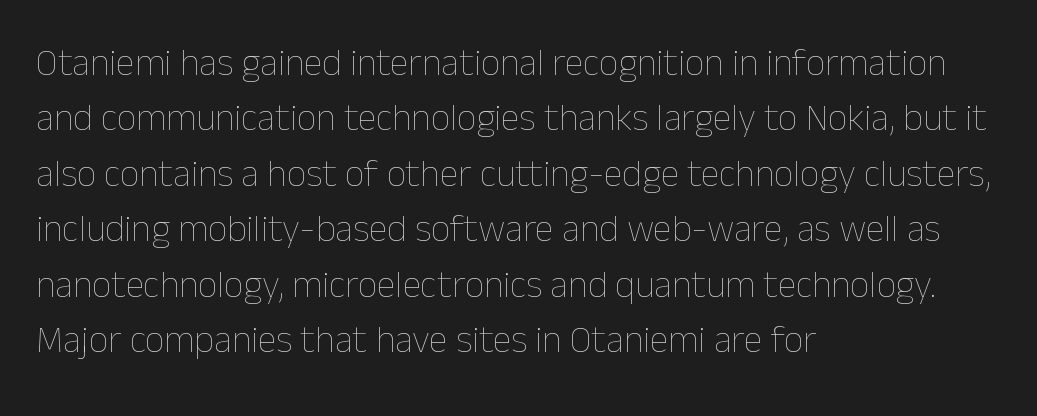
The image shows 38 px thin type, upright; set left-aligned, normal line spacing (1.46x), normal letter spacing, not underlined; low stroke contrast and a medium x-height.
